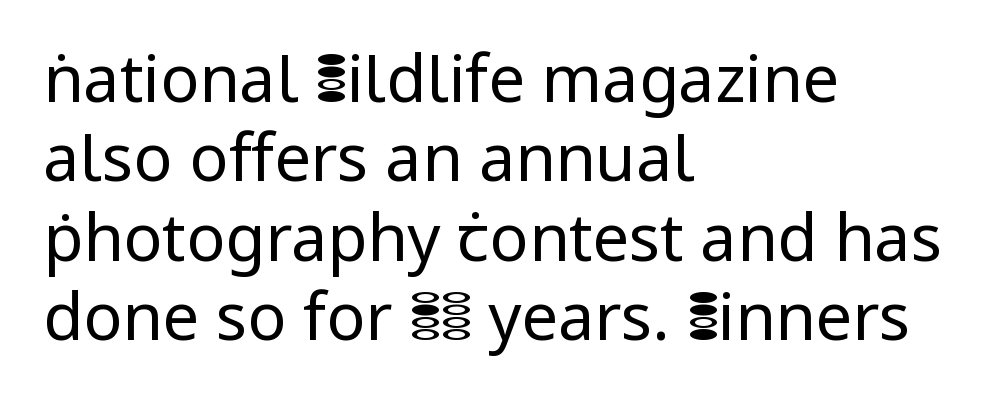
The image shows 65 px regular-weight sans-serif type, upright; set left-aligned, line spacing 1.22x, normal letter spacing, not underlined; low stroke contrast and a medium x-height.
